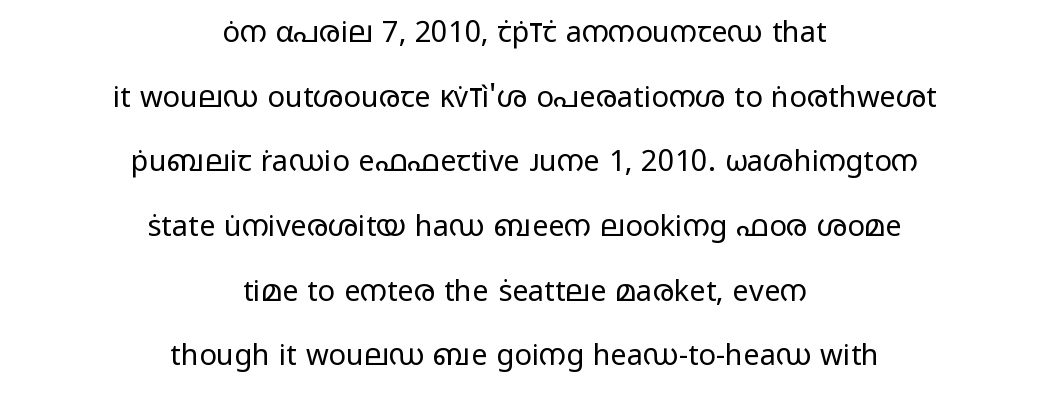
Vertical strokes here are truly vertical. Rule under the text: the space is simply empty. The tracking reads as untouched default to a designer's eye. The rendering shows plain stroke endings on the letterforms — a sans-serif design. A great deal of white space separates one row of letters from the next. Each line is balanced around a shared central axis.
